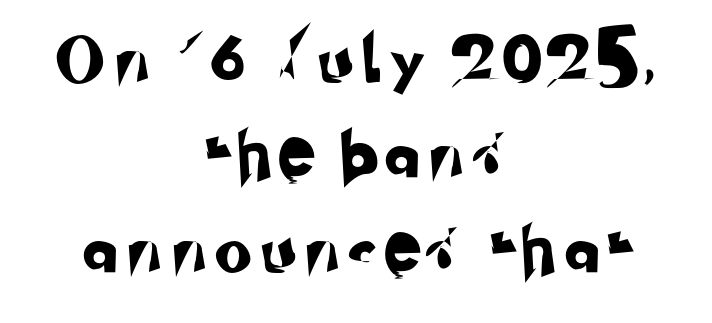
The image shows 46 px sans-serif type; set centered, loose line spacing (2.06x), unusually wide letter spacing (+0.29 em), not underlined; low stroke contrast and a small x-height.
